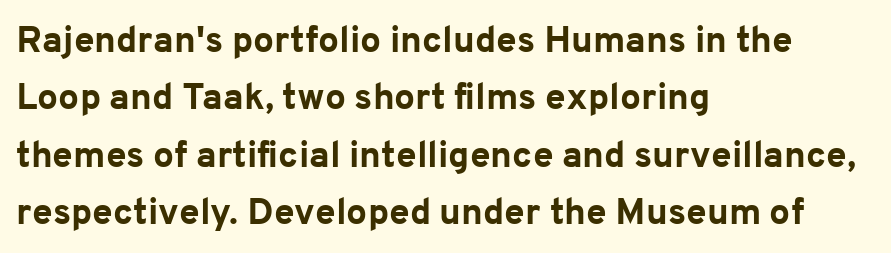
{"serif": "no", "italic": "no", "bold": "yes", "weight": "bold", "width": "normal", "stroke_contrast": "low", "x_height": "medium", "monospaced": "no", "underline": "no", "align": "left", "line_spacing": "normal", "line_spacing_ratio": 1.55, "letter_spacing": "normal", "letter_spacing_em": 0.0, "glyph_px": 37}
